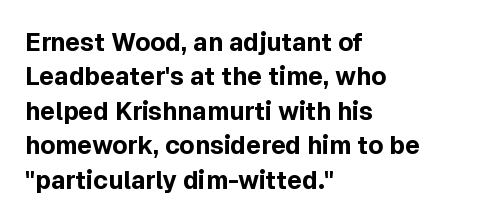
The image shows 25 px bold type, upright; set left-aligned, normal line spacing (1.38x), normal letter spacing, not underlined.
